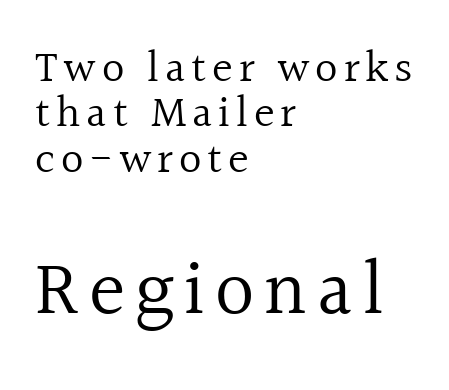
The image shows 77 px regular-weight serif type, upright; set left-aligned, tight line spacing (1.03x), not underlined; the second (bottom) block is 1.75x larger; a medium x-height.
